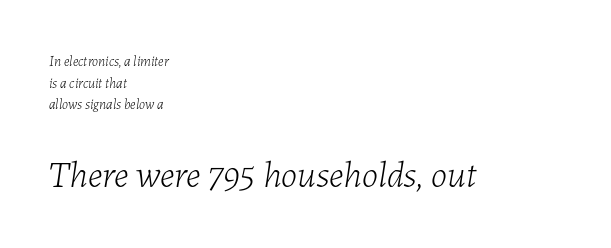
Q: Is the text bold? A: No.
Q: Is the text italic (slanted)? A: Yes, it leans right by about 7 degrees.
Q: Is the text underlined? A: No.
Q: How is the paragraph aligned? A: Left-aligned.
Q: Is the spacing between letters normal or unusually wide? A: Normal.
Q: Is the spacing between lines tight, normal or loose? A: Normal.
Q: Which block of text is set in a larger size, the first (top) or the second (bottom)? A: The second (bottom) one.
Q: Width (condensed, normal, or wide)? A: Normal.
Q: Stroke contrast? A: Low.
Q: x-height? A: Medium.
Q: Monospaced? A: No.
